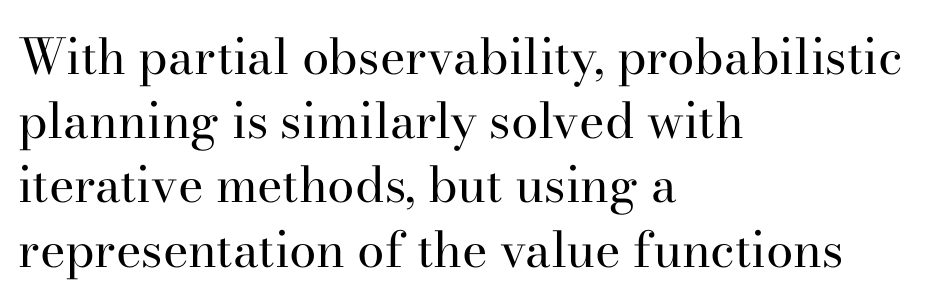
The image shows 49 px regular-weight serif type, upright; set left-aligned, normal line spacing (1.31x), normal letter spacing, not underlined; high stroke contrast and a small x-height.
